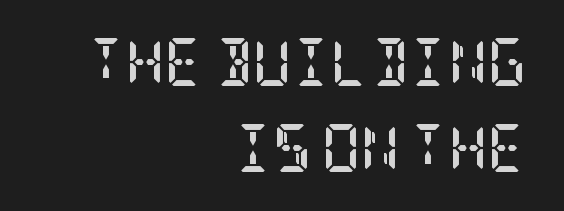
The image shows 48 px semibold, condensed serif type, upright; set right-aligned, line spacing 1.8x, normal letter spacing, not underlined; low stroke contrast and a large x-height.
